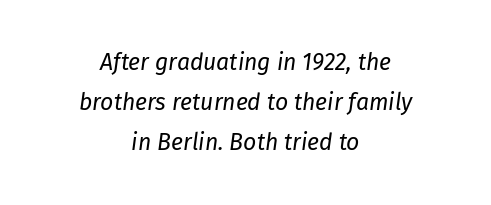
Q: Is the text bold? A: No.
Q: Is the text italic (slanted)? A: Yes, it leans right by about 8 degrees.
Q: Is the text underlined? A: No.
Q: How is the paragraph aligned? A: Centered.
Q: Is the spacing between letters normal or unusually wide? A: Normal.
